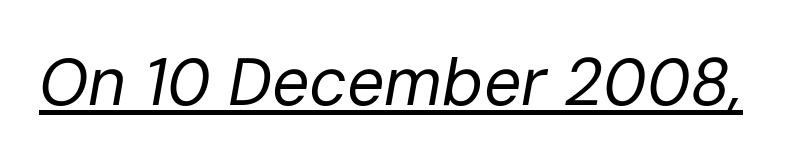
The image shows 66 px regular-weight type, italic (leaning right); set normal letter spacing, underlined; low stroke contrast and a medium x-height.
